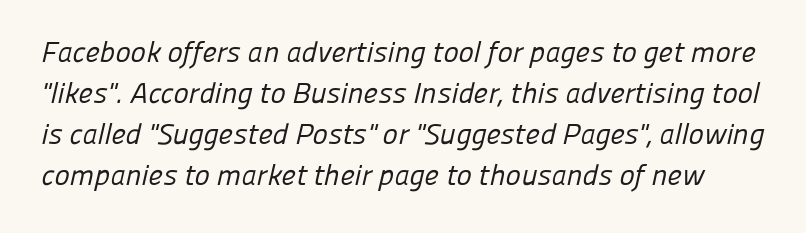
Q: Is the text bold? A: No.
Q: Is the typeface a serif or a sans-serif typeface? A: Sans-serif.
Q: Is the text underlined? A: No.
Q: Is the spacing between letters normal or unusually wide? A: Normal.
Q: Is the spacing between lines tight, normal or loose? A: Normal.
Q: Width (condensed, normal, or wide)? A: Normal.
Q: Stroke contrast? A: Low.
Q: x-height? A: Medium.
Q: Monospaced? A: No.
